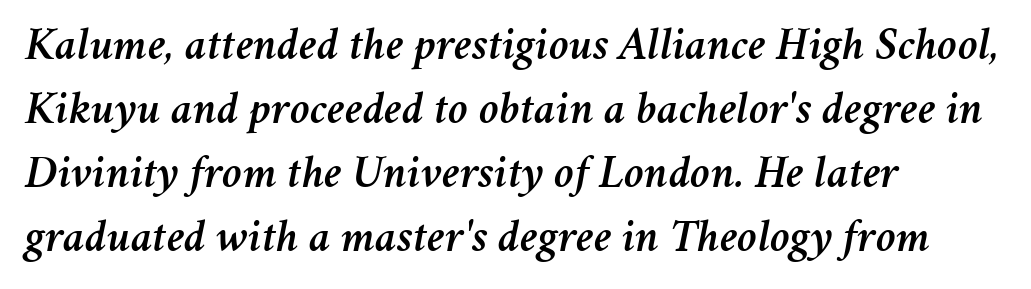
The image shows 46 px text type, italic (leaning right); set left-aligned, normal line spacing (1.39x), normal letter spacing, not underlined; medium stroke contrast and a medium x-height.
